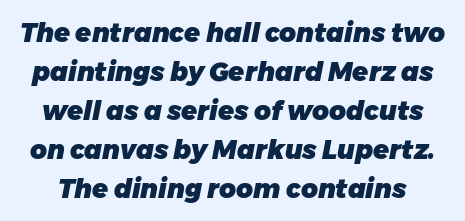
{"italic": "yes", "lean": "right", "slant_degrees": 11, "bold": "yes", "underline": "no", "line_spacing": "normal", "line_spacing_ratio": 1.5, "letter_spacing": "normal", "letter_spacing_em": 0.0, "glyph_px": 26}
